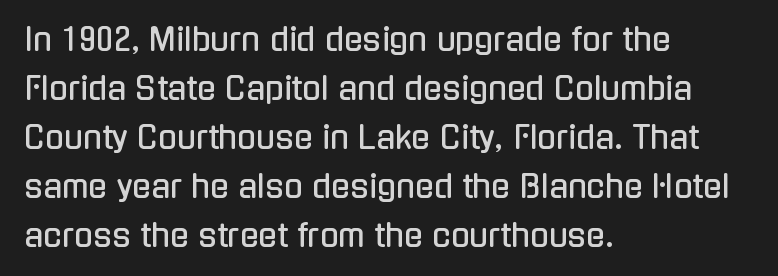
The letters advance in unequal steps, a hallmark of proportional type. Regarding serifs, this sample does without them. Inter-character spacing is left at the font's built-in metrics. Style check: upright.
